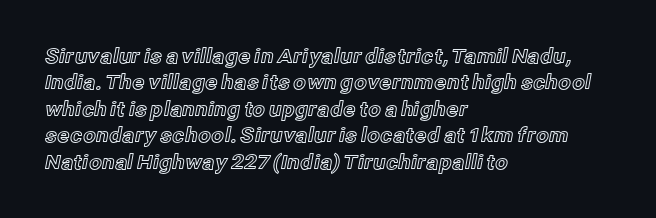
Default kerning and tracking; the words read as compact shapes. Evenly set lines give the paragraph a standard silhouette. In CSS terms this would be text-align: left. A bare baseline throughout the passage.
